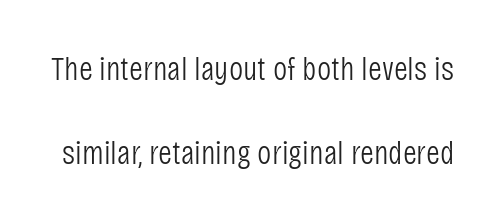
Q: Is the text bold? A: No.
Q: Is the text italic (slanted)? A: No, it is upright.
Q: Is the typeface a serif or a sans-serif typeface? A: Sans-serif.
Q: Is the text underlined? A: No.
Q: Is the spacing between letters normal or unusually wide? A: Normal.
Q: Is the spacing between lines tight, normal or loose? A: Loose.
Q: Width (condensed, normal, or wide)? A: Condensed.
Q: Stroke contrast? A: Low.
Q: x-height? A: Large.
Q: Monospaced? A: No.
